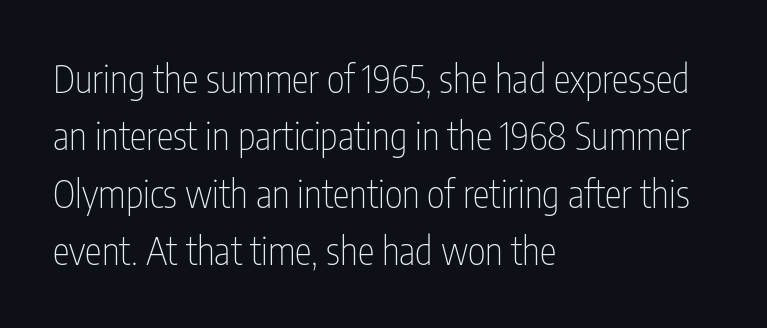
{"serif": "no", "italic": "no", "bold": "no", "weight": "thin", "width": "condensed", "stroke_contrast": "low", "x_height": "medium", "monospaced": "no", "underline": "no", "align": "left", "line_spacing": "normal", "line_spacing_ratio": 1.51, "letter_spacing": "normal", "letter_spacing_em": 0.0, "glyph_px": 38}
